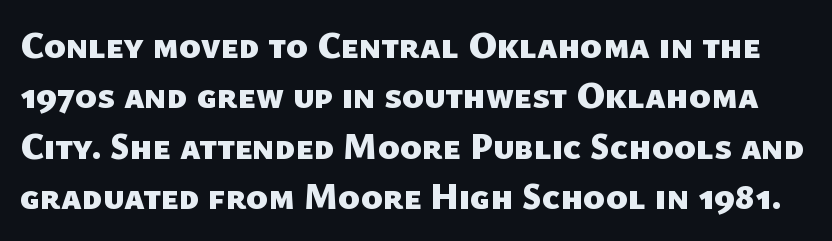
Q: Is the text bold? A: Yes.
Q: Is the typeface a serif or a sans-serif typeface? A: Sans-serif.
Q: Is the text underlined? A: No.
Q: Is the spacing between letters normal or unusually wide? A: Normal.
Q: Is the spacing between lines tight, normal or loose? A: Normal.
Q: Width (condensed, normal, or wide)? A: Normal.
Q: Stroke contrast? A: Low.
Q: x-height? A: Medium.
Q: Monospaced? A: No.
